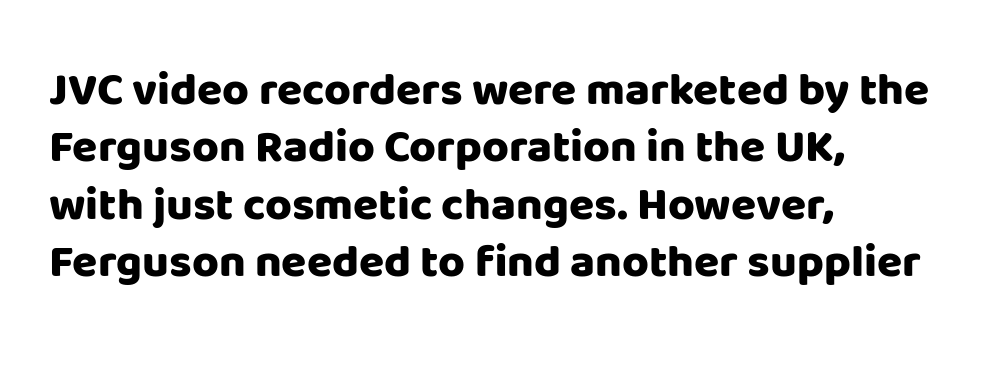
The image shows 46 px heavy sans-serif type, upright; set left-aligned, normal line spacing (1.25x), normal letter spacing, not underlined; low stroke contrast and a large x-height.
